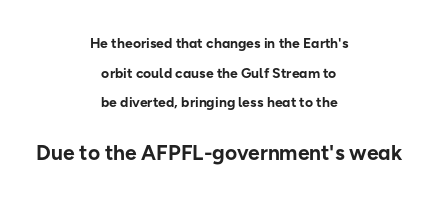
{"italic": "no", "bold": "yes", "underline": "no", "align": "center", "line_spacing": "loose", "line_spacing_ratio": 2.12, "letter_spacing": "normal", "letter_spacing_em": 0.0, "larger_block": "second", "size_ratio": 1.5, "glyph_px": 21}
